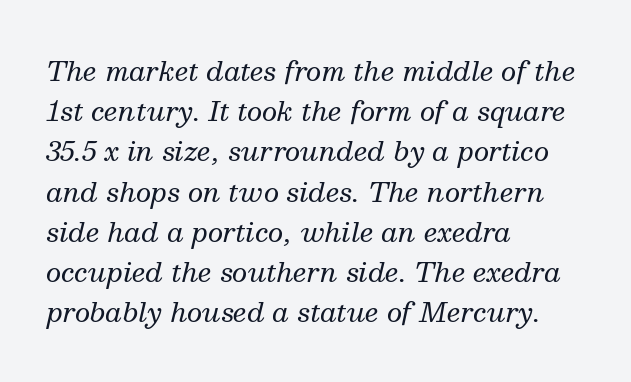
Observe the ordinary spacing: letters are neighbours, not strangers. All the whitespace from short lines collects on the right. These lines were composed using italics. Only glyphs here, with clear space below each row. Leading matches the norm, producing a regular column. Stems here are at most as thick as an everyday book face.
